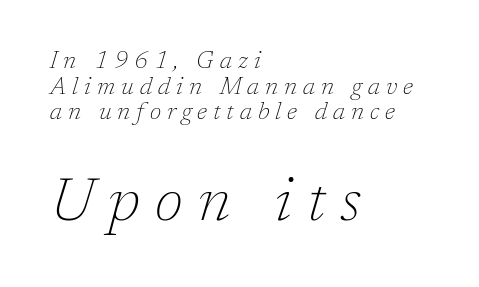
Q: Is the text bold? A: No.
Q: Is the text italic (slanted)? A: Yes, it leans right by about 17 degrees.
Q: Is the typeface a serif or a sans-serif typeface? A: Serif.
Q: Is the text underlined? A: No.
Q: How is the paragraph aligned? A: Left-aligned.
Q: Is the spacing between letters normal or unusually wide? A: Unusually wide.
Q: Is the spacing between lines tight, normal or loose? A: Tight.
Q: Which block of text is set in a larger size, the first (top) or the second (bottom)? A: The second (bottom) one.
Q: Width (condensed, normal, or wide)? A: Normal.
Q: Stroke contrast? A: Low.
Q: x-height? A: Medium.
Q: Monospaced? A: No.
